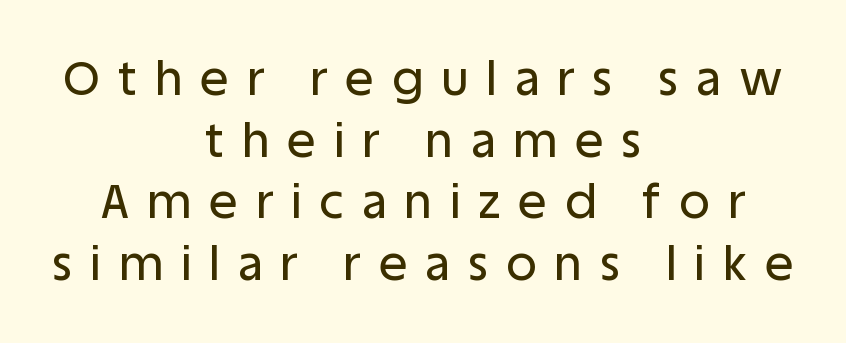
{"serif": "no", "italic": "no", "width": "normal", "stroke_contrast": "low", "x_height": "large", "monospaced": "no", "underline": "no", "align": "center", "line_spacing": "normal", "line_spacing_ratio": 1.31, "letter_spacing": "wide", "letter_spacing_em": 0.39, "glyph_px": 47}
